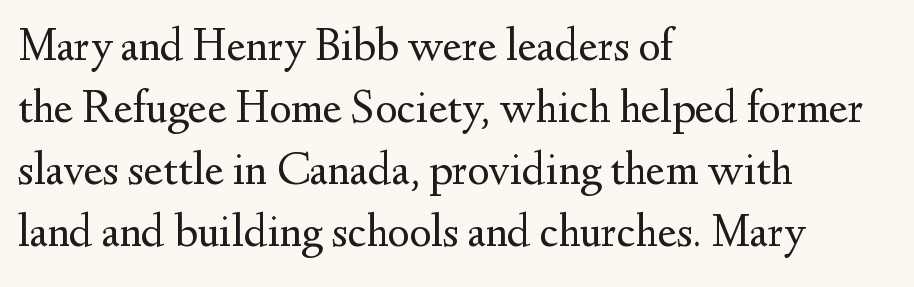
{"serif": "yes", "italic": "no", "bold": "no", "weight": "regular", "width": "normal", "stroke_contrast": "medium", "x_height": "small", "monospaced": "no", "underline": "no", "align": "left", "line_spacing": "normal", "line_spacing_ratio": 1.32, "letter_spacing": "normal", "letter_spacing_em": 0.0, "glyph_px": 47}
